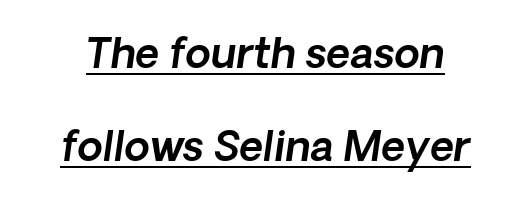
These lines are composed in type without serifs. Is the letter spacing exaggerated? No — it looks like the ordinary default. Students, observe the line beneath the letters — that is underlining. The rendering uses natural spacing where letterforms have individual widths. Leading: increased.
